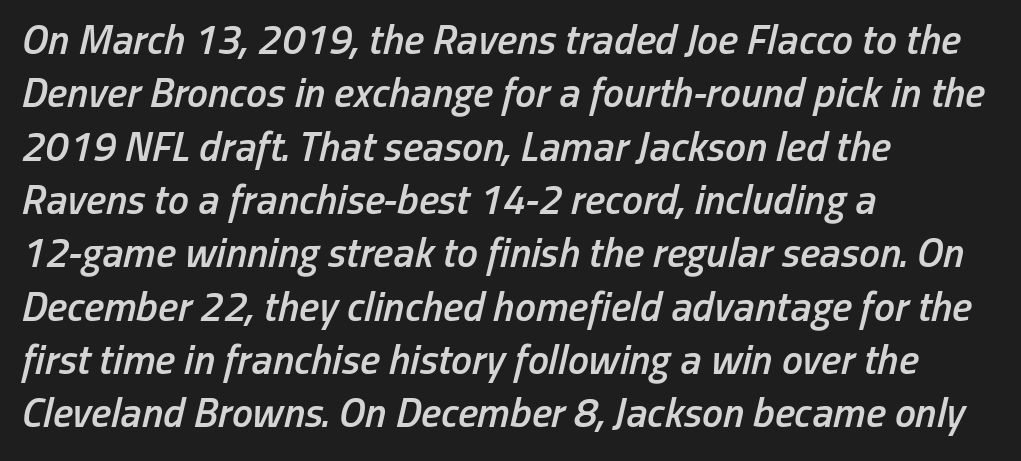
The image shows 42 px semibold, condensed type, italic (leaning right); set left-aligned, normal line spacing (1.27x), normal letter spacing, not underlined; low stroke contrast and a medium x-height.
